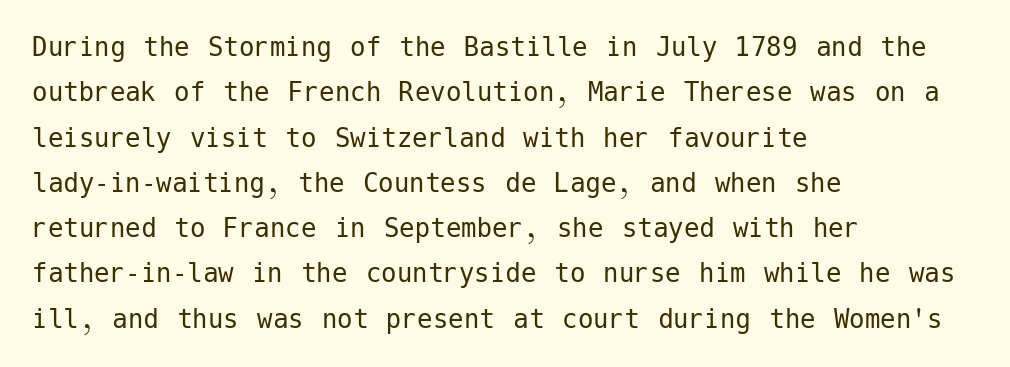
The leading is moderate, giving the passage an even texture. The setting favours the left margin, as ordinary paragraphs usually do. Anything drawn beneath the words? Only blank space. These lines were composed using upright roman letters.
